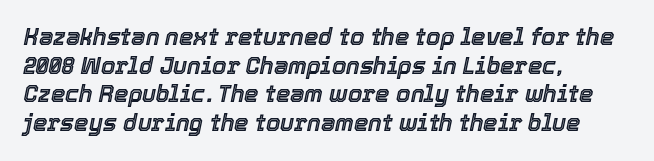
{"italic": "yes", "lean": "right", "slant_degrees": 12, "underline": "no", "align": "left", "line_spacing": "normal", "line_spacing_ratio": 1.25, "letter_spacing": "normal", "letter_spacing_em": 0.0, "glyph_px": 23}
